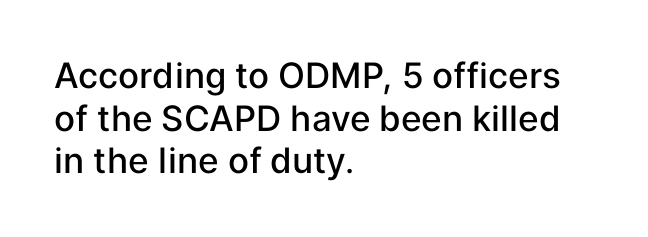
{"serif": "no", "italic": "no", "bold": "semi", "weight": "semibold", "width": "normal", "stroke_contrast": "low", "x_height": "medium", "monospaced": "no", "underline": "no", "align": "left", "line_spacing_ratio": 1.22, "letter_spacing": "normal", "letter_spacing_em": 0.0, "glyph_px": 35}
